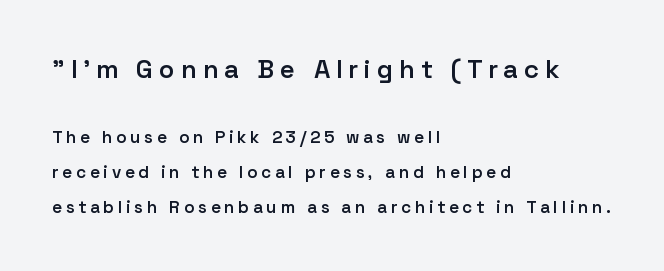
Notice the strokes are somewhat thickened but not fully heavy: this is a semibold. In this sample the first text group is rendered at the bigger scale. The strip under each line holds only bare page. Leading is clearly above the norm, producing a sparse column. Horizontal alignment here is leftward, the default for most running prose.
